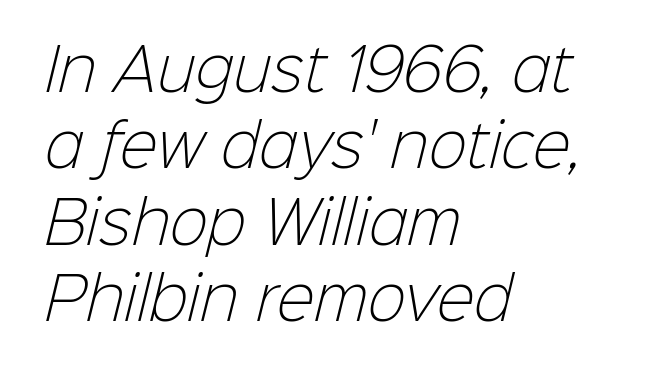
No heavy texture on the line: the type isn't bold. Letters rest on an invisible, unmarked baseline. The leading is moderate, giving the passage an even texture. The paragraph shown leans on its left margin. Nothing sits at the stroke ends, so this counts as sans-serif. Inter-character spacing is left at the font's built-in metrics.
